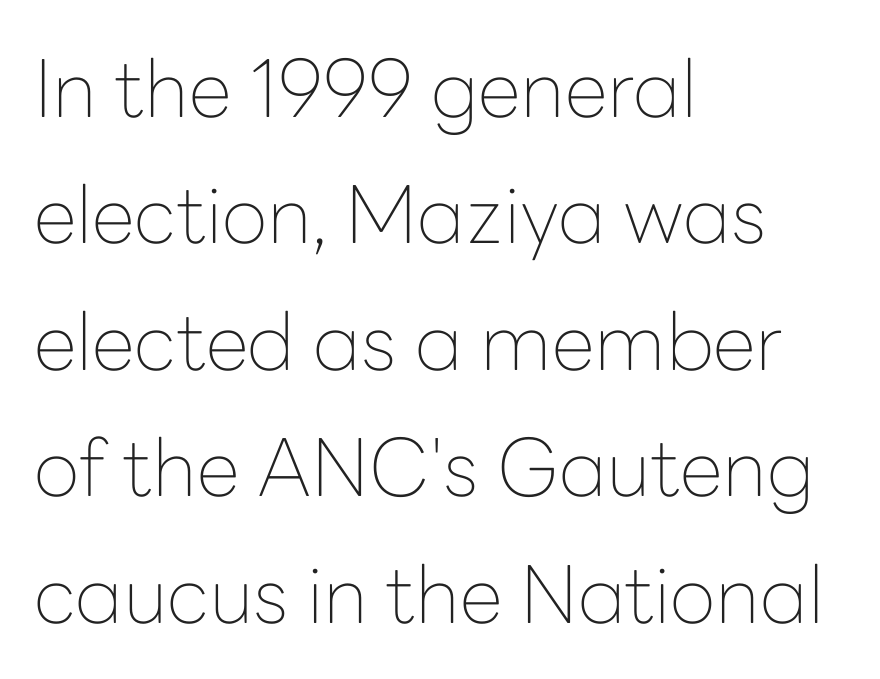
{"serif": "no", "italic": "no", "bold": "no", "weight": "thin", "width": "normal", "stroke_contrast": "low", "x_height": "medium", "monospaced": "no", "underline": "no", "align": "left", "line_spacing": "normal", "line_spacing_ratio": 1.6, "letter_spacing": "normal", "letter_spacing_em": 0.0, "glyph_px": 79}
